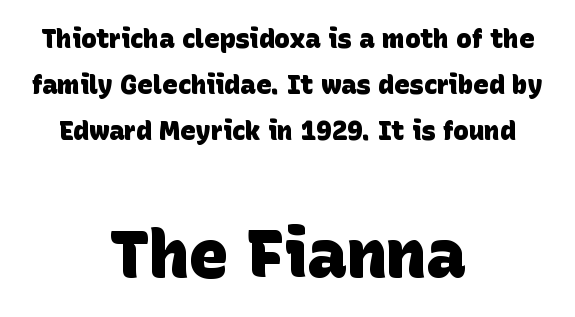
Type without underlining. Each letter keeps its own natural width here, so spacing adapts to shape. Is the block centered? Yes — each line is placed symmetrically about the middle. In terms of letterspacing, this is plain default setting. Is the type bold? Yes — the strokes are clearly thick and heavy. Whoever set this made the second block the dominant, larger element.
